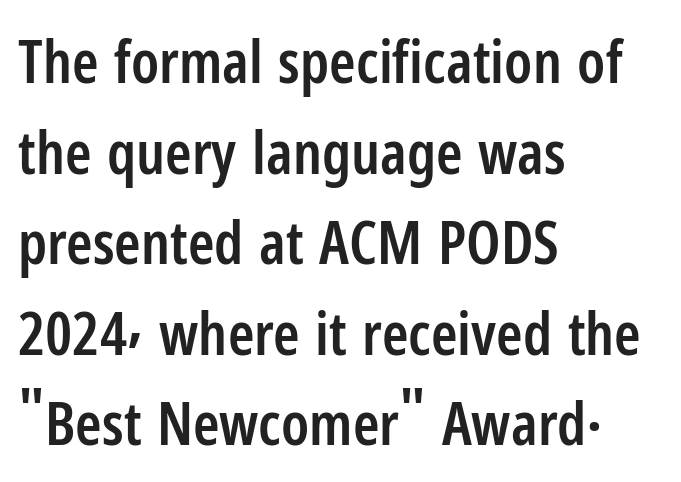
The image shows 60 px semibold, condensed sans-serif type, upright; set left-aligned, normal line spacing (1.51x), normal letter spacing, not underlined; low stroke contrast and a medium x-height.
